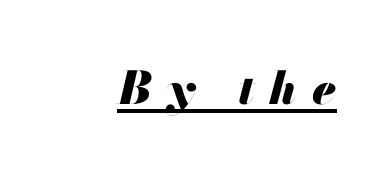
The image shows 45 px heavy type, italic (leaning right); set unusually wide letter spacing (+0.33 em), underlined; medium stroke contrast and a small x-height.
